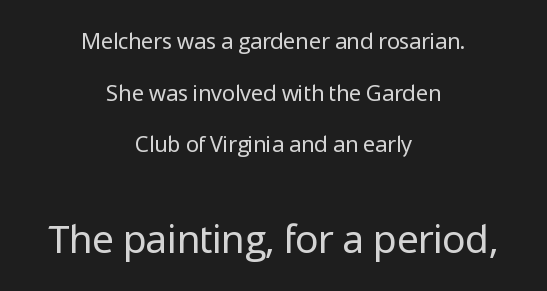
{"serif": "no", "italic": "no", "bold": "no", "weight": "regular", "width": "normal", "stroke_contrast": "low", "x_height": "medium", "monospaced": "no", "underline": "no", "align": "center", "line_spacing": "loose", "line_spacing_ratio": 2.35, "letter_spacing": "normal", "letter_spacing_em": 0.0, "larger_block": "second", "size_ratio": 1.77, "glyph_px": 39}
